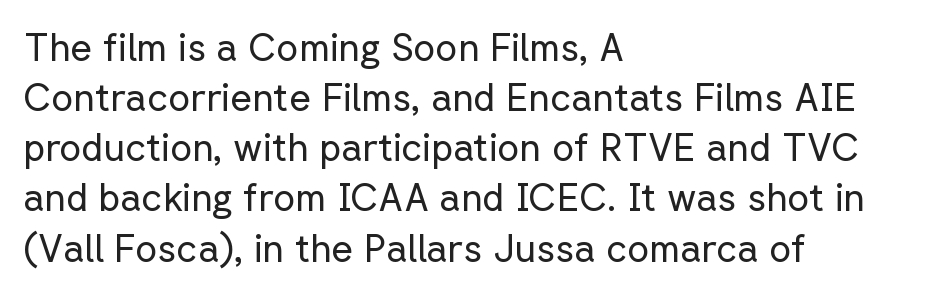
What kind of face is this? One without serifs — a sans. The typesetting does not lean heavy: it is not bold. Alignment: flush left. You could not count columns in this text — the font is proportionally spaced. Successive baselines arrive at the customary interval.
